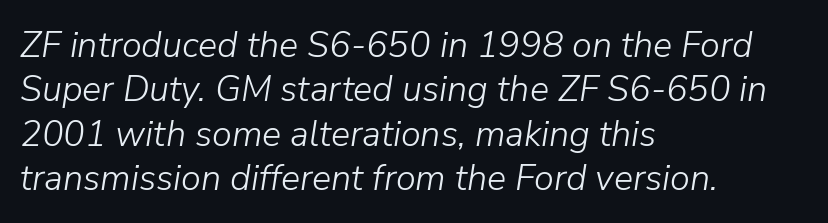
Q: Is the text bold? A: No.
Q: Is the text italic (slanted)? A: Yes, it leans right by about 9 degrees.
Q: Is the text underlined? A: No.
Q: How is the paragraph aligned? A: Left-aligned.
Q: Is the spacing between letters normal or unusually wide? A: Normal.
Q: Width (condensed, normal, or wide)? A: Normal.
Q: Stroke contrast? A: Low.
Q: x-height? A: Medium.
Q: Monospaced? A: No.
